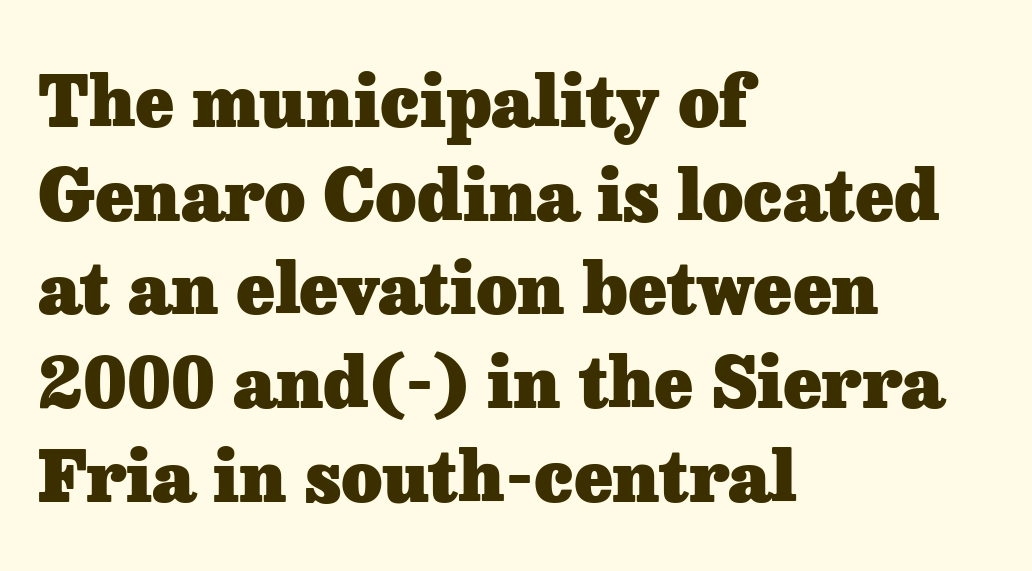
Q: Is the text bold? A: Yes.
Q: Is the text italic (slanted)? A: No, it is upright.
Q: Is the typeface a serif or a sans-serif typeface? A: Serif.
Q: Is the text underlined? A: No.
Q: How is the paragraph aligned? A: Left-aligned.
Q: Is the spacing between letters normal or unusually wide? A: Normal.
Q: Is the spacing between lines tight, normal or loose? A: Normal.
Q: Width (condensed, normal, or wide)? A: Normal.
Q: Stroke contrast? A: Low.
Q: x-height? A: Medium.
Q: Monospaced? A: No.
